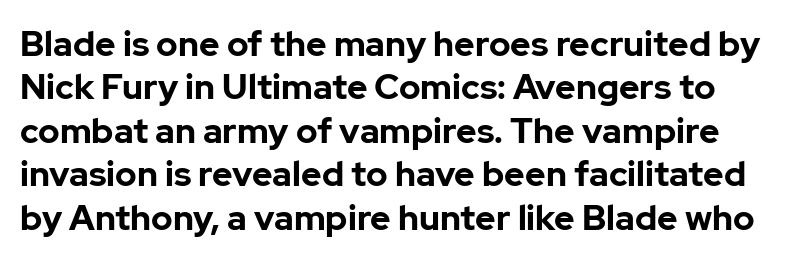
Q: Is the text bold? A: Yes.
Q: Is the text italic (slanted)? A: No, it is upright.
Q: Is the typeface a serif or a sans-serif typeface? A: Sans-serif.
Q: Is the text underlined? A: No.
Q: Is the spacing between letters normal or unusually wide? A: Normal.
Q: Width (condensed, normal, or wide)? A: Normal.
Q: Stroke contrast? A: Low.
Q: x-height? A: Medium.
Q: Monospaced? A: No.
